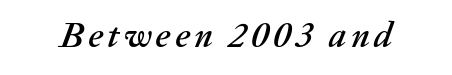
The image shows 36 px text type, italic (leaning right); set not underlined; medium stroke contrast and a medium x-height.
